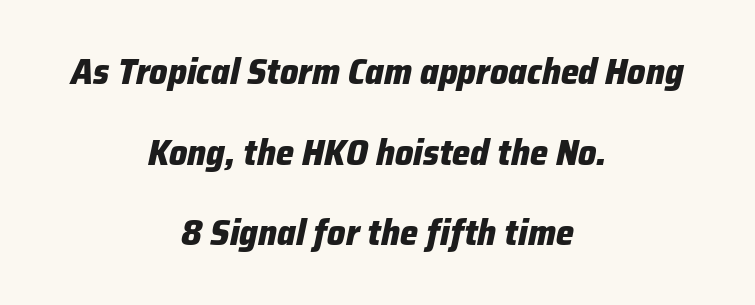
Q: Is the text bold? A: Yes.
Q: Is the text italic (slanted)? A: Yes, it leans right by about 12 degrees.
Q: Is the text underlined? A: No.
Q: How is the paragraph aligned? A: Centered.
Q: Is the spacing between letters normal or unusually wide? A: Normal.
Q: Is the spacing between lines tight, normal or loose? A: Loose.
Q: Width (condensed, normal, or wide)? A: Normal.
Q: Stroke contrast? A: Low.
Q: x-height? A: Medium.
Q: Monospaced? A: No.
